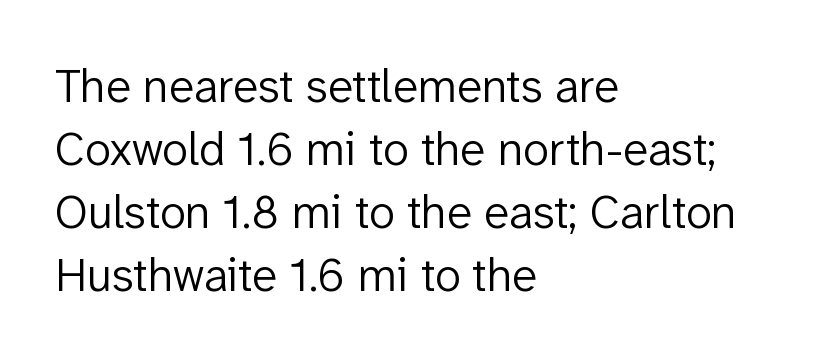
The image shows 47 px light sans-serif type, upright; set left-aligned, normal line spacing (1.34x), normal letter spacing, not underlined; low stroke contrast and a medium x-height.
